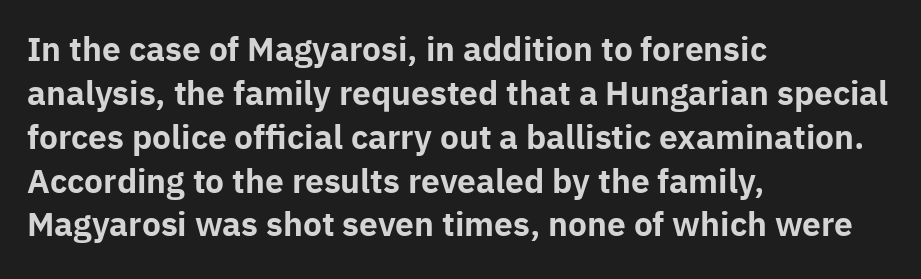
Inter-character spacing is left at the font's built-in metrics. Vertical strokes here are truly vertical. Left-aligned paragraph, ragged on the right. To sum up the face: it is a sans, with no serifs. The passage shown is typed in a proportional face where columns would drift.
